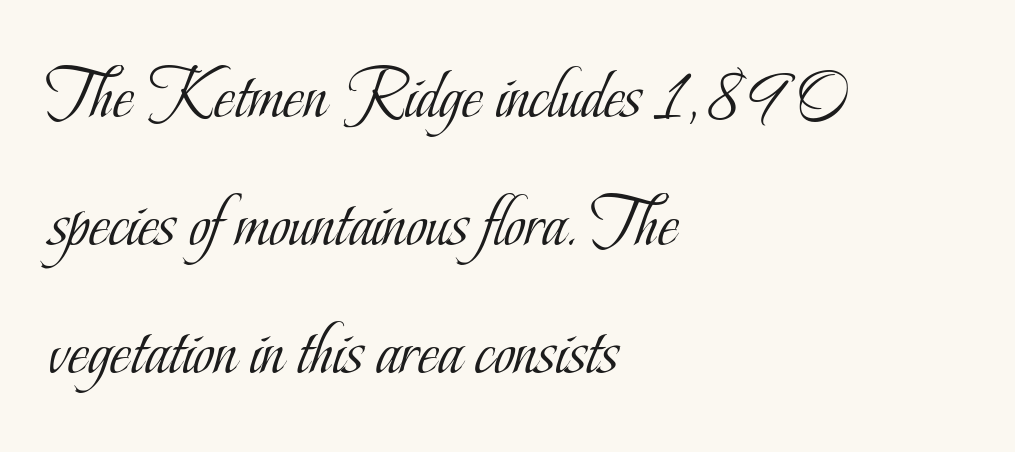
{"serif": "yes", "bold": "no", "weight": "light", "width": "condensed", "stroke_contrast": "low", "x_height": "small", "monospaced": "no", "underline": "no", "align": "left", "line_spacing_ratio": 1.78, "letter_spacing": "normal", "letter_spacing_em": 0.0, "glyph_px": 72}
